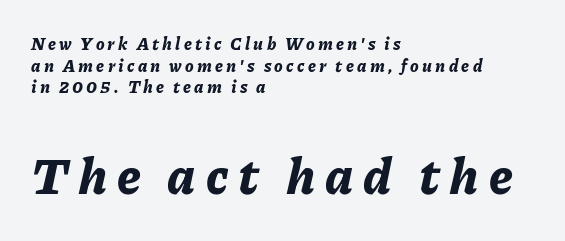
Q: Is the text bold? A: Yes.
Q: Is the text italic (slanted)? A: Yes, it leans right by about 11 degrees.
Q: Is the text underlined? A: No.
Q: How is the paragraph aligned? A: Left-aligned.
Q: Is the spacing between lines tight, normal or loose? A: Normal.
Q: Which block of text is set in a larger size, the first (top) or the second (bottom)? A: The second (bottom) one.
Q: Width (condensed, normal, or wide)? A: Normal.
Q: Stroke contrast? A: Low.
Q: x-height? A: Medium.
Q: Monospaced? A: No.
